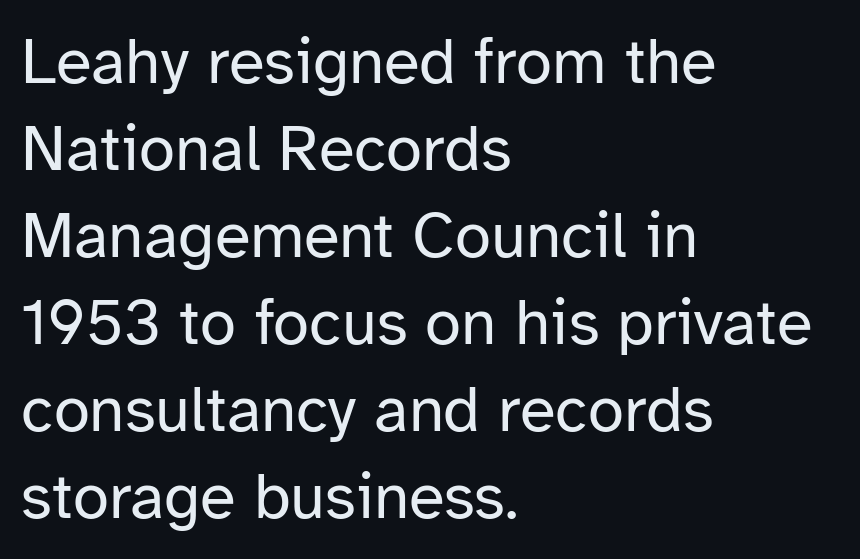
The compositor pushed each line to the left boundary. No extra ink here — the face is not bold. Caption: standard tracking, unaltered. The gap between lines stays unmarked. Look at the bottom of the vertical strokes: they stop flat, with no serifs.
